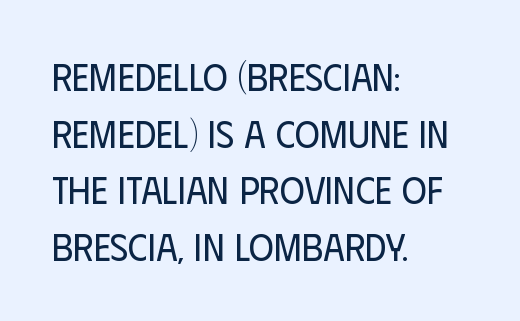
Is the block centered? No — it sits flush against the left margin. A light-to-regular cut is what we see here. If you measured baseline to baseline, you'd find a middling distance. The zone under the glyphs is completely vacant. Here the designer chose a conventional face with non-uniform glyph widths. Stroke terminals: plain, sans-serif.
